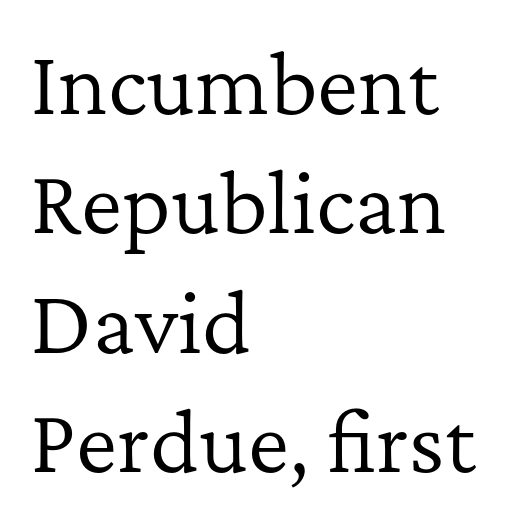
The image shows 78 px regular-weight serif type, upright; set left-aligned, normal line spacing (1.53x), normal letter spacing, not underlined; low stroke contrast and a medium x-height.
